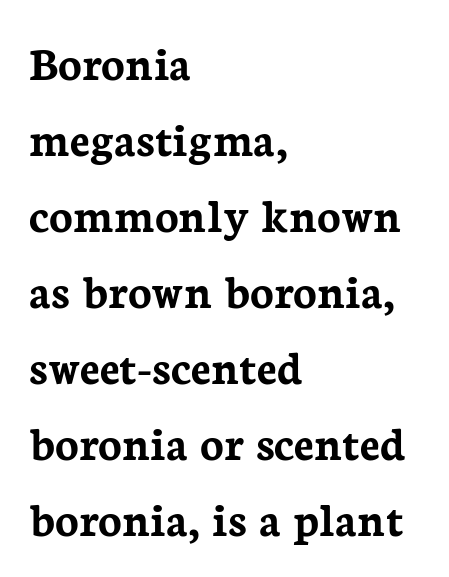
The image shows 49 px semibold serif type, upright; set left-aligned, normal line spacing (1.55x), normal letter spacing, not underlined; low stroke contrast and a medium x-height.
